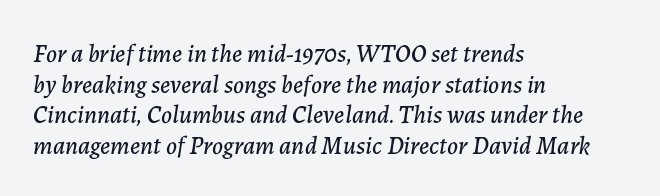
The image shows 25 px text type, italic (leaning right); set left-aligned, line spacing 1.23x, normal letter spacing, not underlined.
